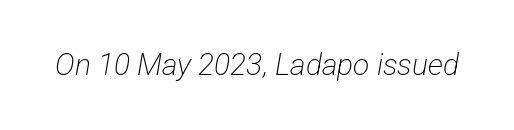
Rule under the text: the space is simply empty. You could call the tracking neutral — neither tight nor loose. Stem width sits at or under what a default text font uses. Character widths vary here, with narrow letters taking less room than wide ones. Serif or sans? Sans — the stroke terminals are bare.
